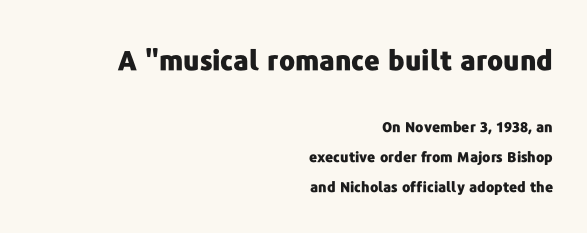
Which chunk is bigger? The first one — the top block dwarfs the bottom. Each row of text sits above clean, open space. This is roman type, the default non-slanted kind. Successive baselines arrive slowly, with a big drop between each. A dark, heavy texture on the line: the type is bold. Teacher's note: observe the even right margin — that is flush-right alignment.
